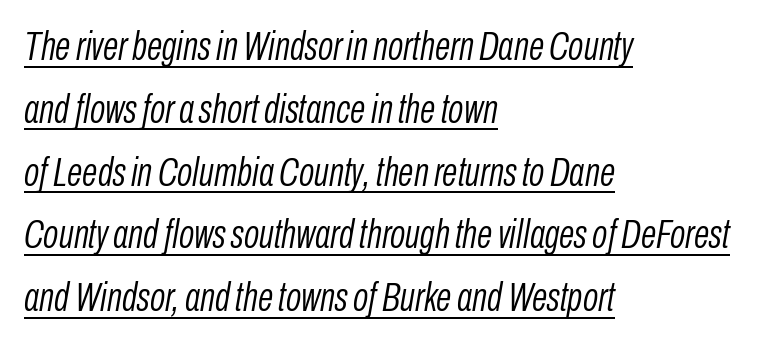
Nobody touched the tracking dial on this one. The lettering is marked with a stroke running underneath it. Does the lettering tilt? It does — this is italic. Interline gaps are of average width in this sample. The letters advance in unequal steps, a hallmark of proportional type. No extra ink here — the face is not bold.
